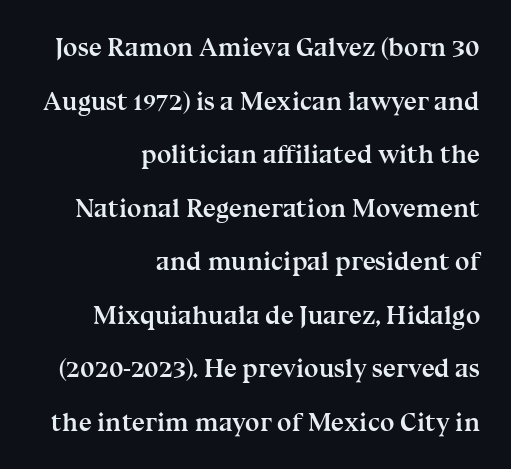
Caption: multi-line text, flush right, ragged left. These lines were composed using upright roman letters. The words here are not underlined. Stroke thickness is high; the sample reads as a true bold. In terms of leading, this rendering errs on the spacious side. A typesetter would call this zero additional tracking.
